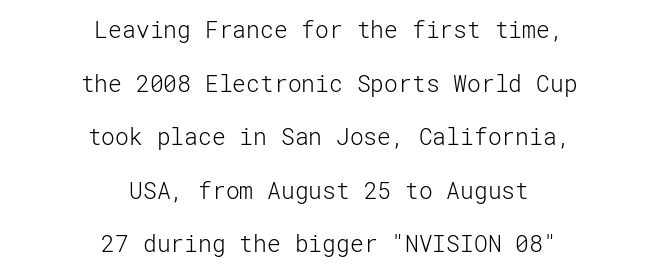
{"italic": "no", "bold": "no", "underline": "no", "align": "center", "line_spacing": "loose", "line_spacing_ratio": 2.33, "letter_spacing": "normal", "letter_spacing_em": 0.0, "glyph_px": 23}
